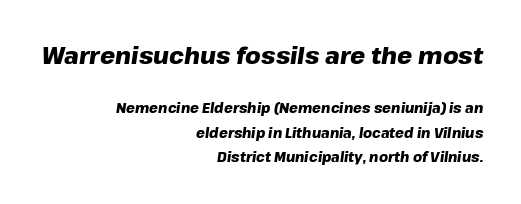
{"italic": "yes", "lean": "right", "slant_degrees": 8, "bold": "yes", "underline": "no", "align": "right", "line_spacing_ratio": 1.72, "letter_spacing": "normal", "letter_spacing_em": 0.0, "larger_block": "first", "size_ratio": 1.71, "glyph_px": 24}
